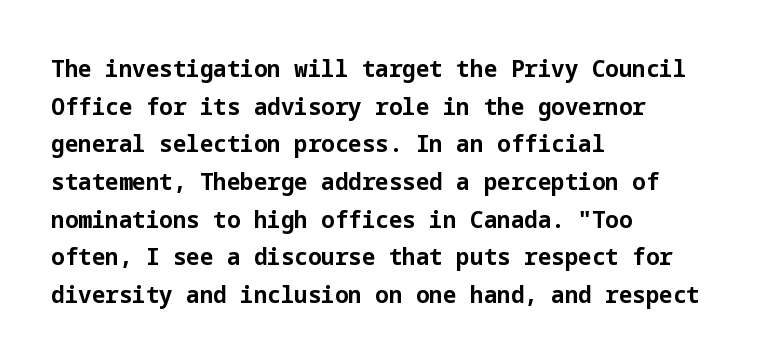
Q: Is the text bold? A: Yes.
Q: Is the text italic (slanted)? A: No, it is upright.
Q: Is the text underlined? A: No.
Q: How is the paragraph aligned? A: Left-aligned.
Q: Is the spacing between letters normal or unusually wide? A: Normal.
Q: Is the spacing between lines tight, normal or loose? A: Normal.
